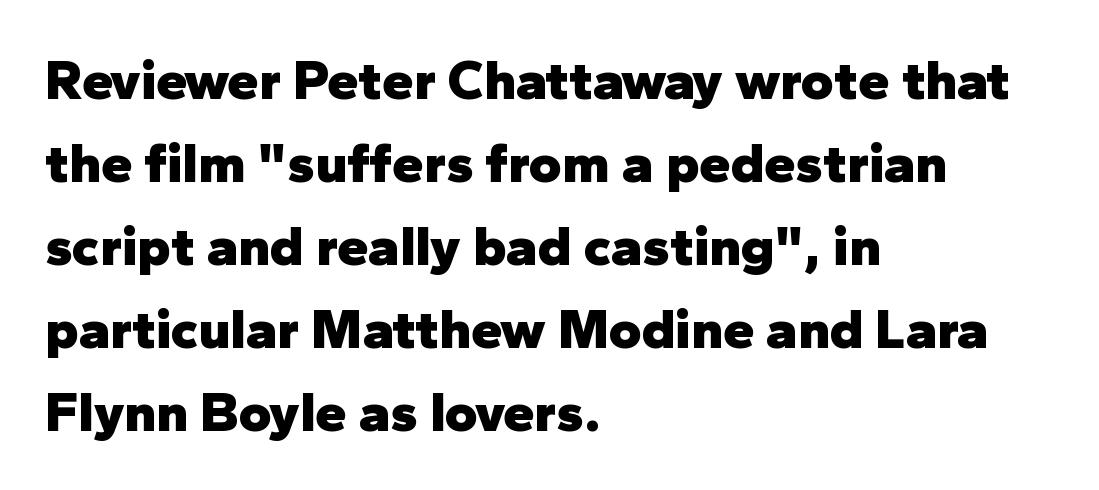
Q: Is the text bold? A: Yes.
Q: Is the text italic (slanted)? A: No, it is upright.
Q: Is the typeface a serif or a sans-serif typeface? A: Sans-serif.
Q: Is the text underlined? A: No.
Q: How is the paragraph aligned? A: Left-aligned.
Q: Is the spacing between letters normal or unusually wide? A: Normal.
Q: Is the spacing between lines tight, normal or loose? A: Normal.
Q: Width (condensed, normal, or wide)? A: Normal.
Q: Stroke contrast? A: Low.
Q: x-height? A: Medium.
Q: Monospaced? A: No.
